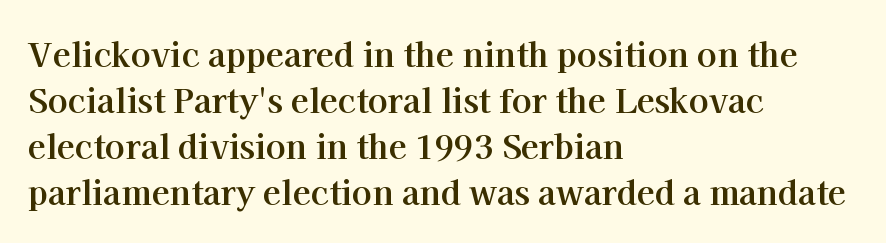
Typeset ragged right — the left edge is the straight one. The face used here is seriffed, in the tradition of book romans. Check under the words: just untouched page. Quick note: not italic, upright. Each word holds together tightly as a unit, with standard inter-letter gaps.
